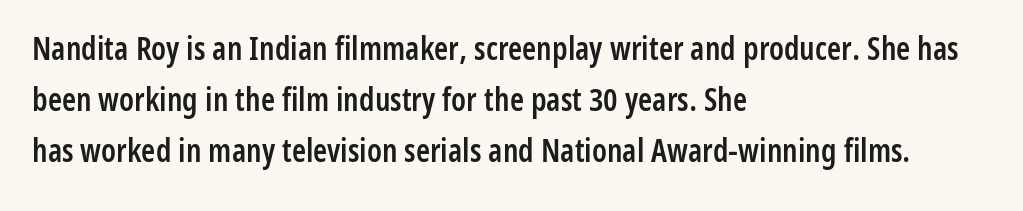
{"serif": "no", "italic": "no", "bold": "semi", "weight": "semibold", "width": "condensed", "stroke_contrast": "low", "x_height": "medium", "monospaced": "no", "underline": "no", "align": "left", "line_spacing": "normal", "line_spacing_ratio": 1.6, "letter_spacing": "normal", "letter_spacing_em": 0.0, "glyph_px": 32}
